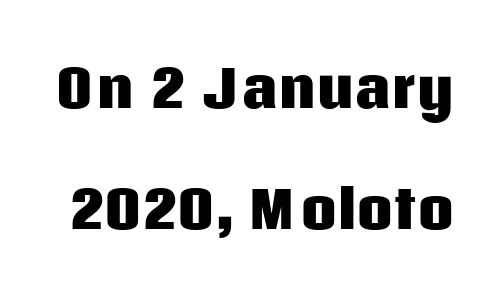
{"serif": "no", "italic": "no", "bold": "yes", "weight": "heavy", "width": "normal", "stroke_contrast": "low", "x_height": "large", "monospaced": "no", "underline": "no", "line_spacing": "loose", "line_spacing_ratio": 2.37, "letter_spacing": "normal", "letter_spacing_em": 0.0, "glyph_px": 51}
